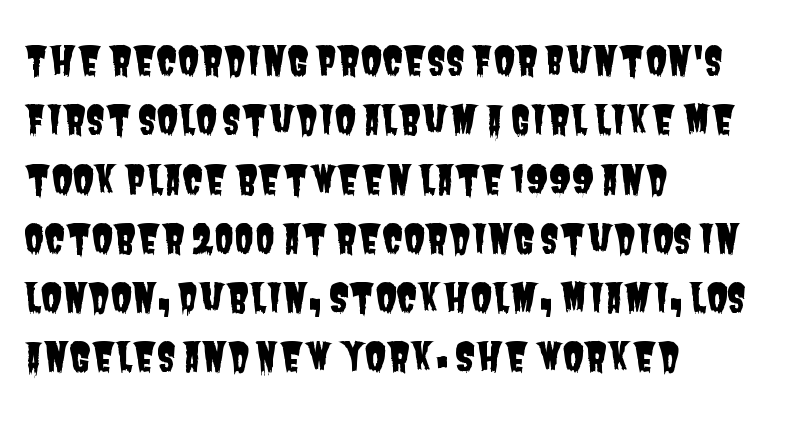
{"serif": "no", "width": "condensed", "stroke_contrast": "low", "x_height": "large", "monospaced": "no", "underline": "no", "align": "left", "line_spacing": "normal", "line_spacing_ratio": 1.52, "letter_spacing": "normal", "letter_spacing_em": 0.0, "glyph_px": 39}
